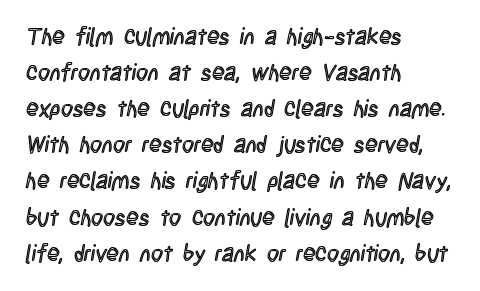
Regular leading. Check under the words: just untouched page. The type is set solid horizontally, with unmodified tracking. The paragraph has a hard left edge and a soft right edge.
